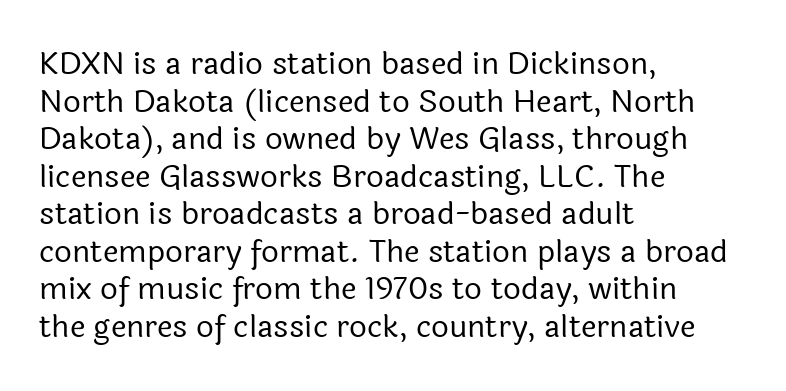
Casual observation: everything's shoved over to the left. Varying glyph widths throughout — classic text-font behaviour. Lines of text with bare space underneath. Unbolded letterforms with no extra heft. Classification — sans serif. This sample uses plain, unmodified letter spacing.
